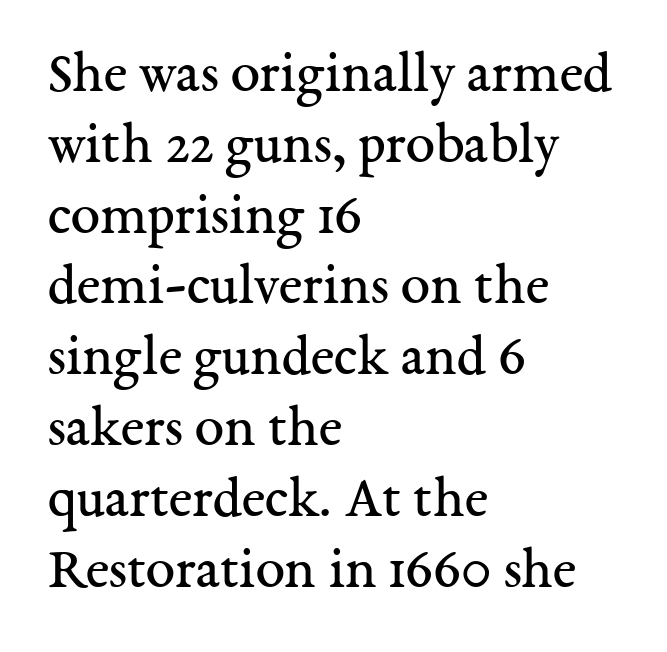
{"serif": "yes", "italic": "no", "bold": "no", "weight": "regular", "width": "normal", "stroke_contrast": "medium", "x_height": "medium", "monospaced": "no", "underline": "no", "align": "left", "line_spacing_ratio": 1.2, "letter_spacing": "normal", "letter_spacing_em": 0.0, "glyph_px": 59}
